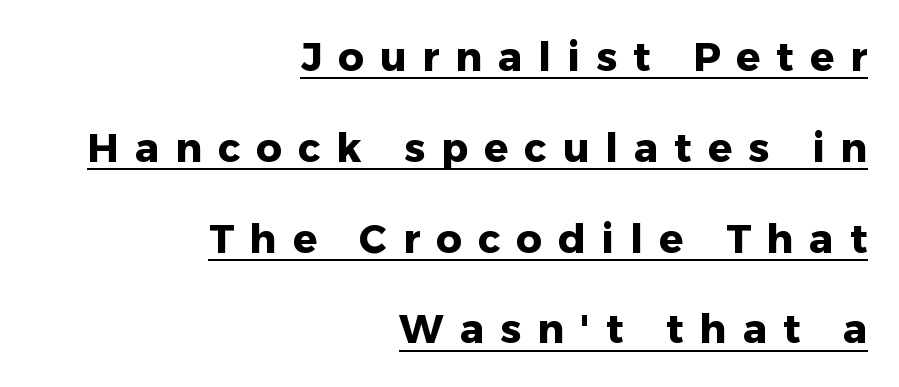
Q: Is the text bold? A: Yes.
Q: Is the text italic (slanted)? A: No, it is upright.
Q: Is the typeface a serif or a sans-serif typeface? A: Sans-serif.
Q: Is the text underlined? A: Yes.
Q: How is the paragraph aligned? A: Right-aligned.
Q: Is the spacing between letters normal or unusually wide? A: Unusually wide.
Q: Is the spacing between lines tight, normal or loose? A: Loose.
Q: Width (condensed, normal, or wide)? A: Normal.
Q: Stroke contrast? A: Low.
Q: x-height? A: Medium.
Q: Monospaced? A: No.
